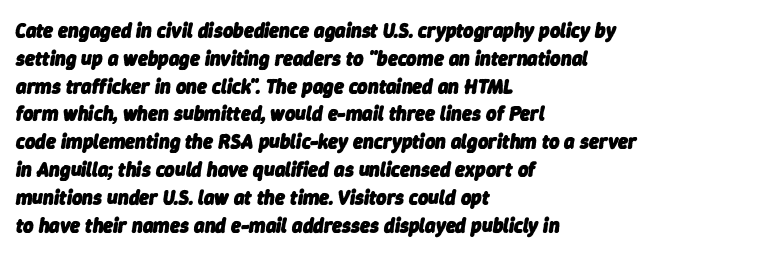
Q: Is the text bold? A: Yes.
Q: Is the text italic (slanted)? A: Yes, it leans right by about 9 degrees.
Q: Is the text underlined? A: No.
Q: How is the paragraph aligned? A: Left-aligned.
Q: Is the spacing between letters normal or unusually wide? A: Normal.
Q: Is the spacing between lines tight, normal or loose? A: Normal.
